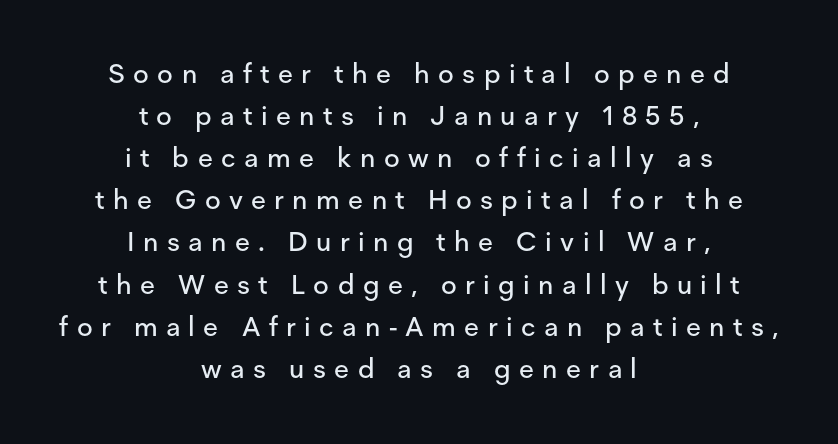
{"italic": "no", "underline": "no", "align": "center", "line_spacing": "normal", "line_spacing_ratio": 1.56, "letter_spacing": "wide", "letter_spacing_em": 0.31, "glyph_px": 27}
